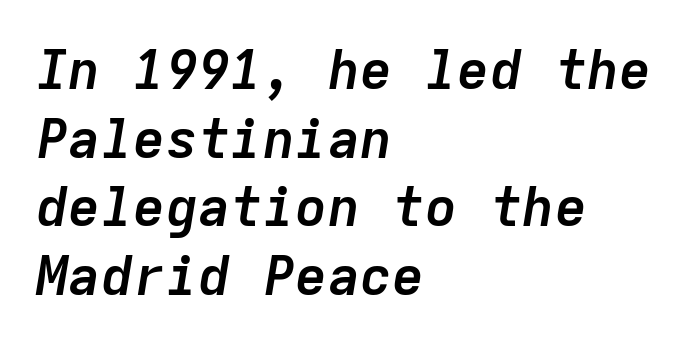
Bare-footed words on every line. Weight: bold. The passage shown is typed in a monospace face where columns stay perfectly aligned. The typography opts for an oblique posture over an upright one. The letterforms sit shoulder to shoulder at normal distance. A normal amount of white space separates one row of letters from the next.
